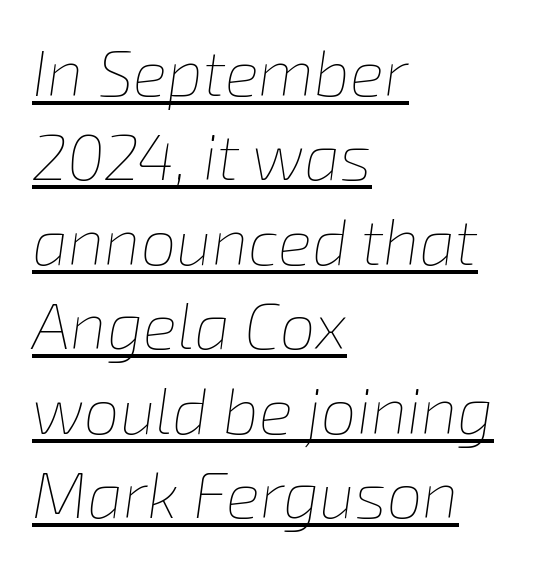
The image shows 64 px thin type, italic (leaning right); set left-aligned, normal line spacing (1.32x), normal letter spacing, underlined; low stroke contrast and a medium x-height.
